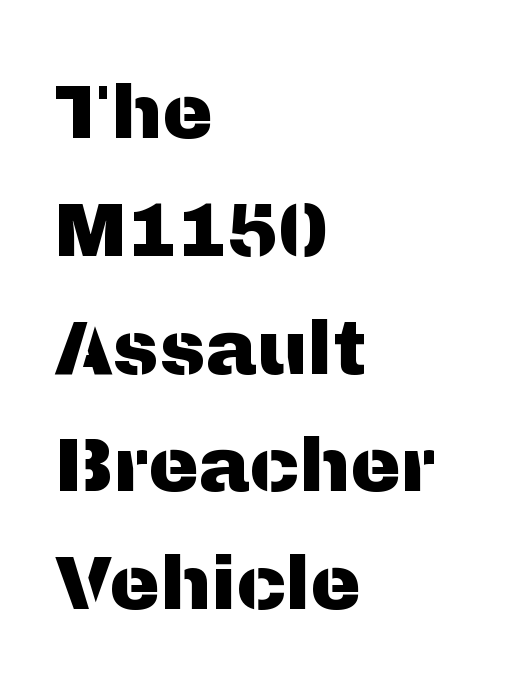
{"serif": "no", "italic": "no", "width": "normal", "stroke_contrast": "medium", "x_height": "medium", "monospaced": "no", "underline": "no", "align": "left", "line_spacing": "normal", "line_spacing_ratio": 1.55, "letter_spacing": "normal", "letter_spacing_em": 0.0, "glyph_px": 76}
